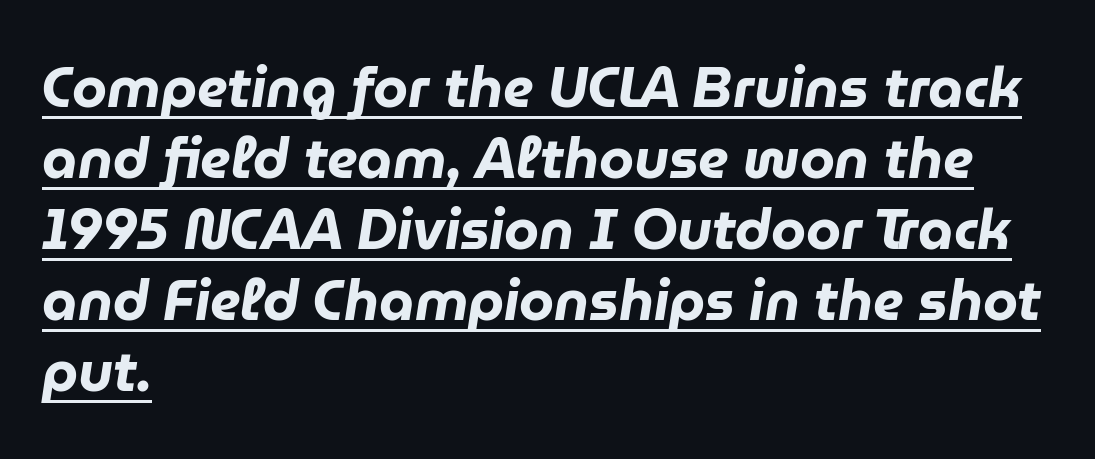
{"italic": "yes", "lean": "right", "slant_degrees": 9, "bold": "yes", "weight": "heavy", "width": "normal", "stroke_contrast": "low", "x_height": "medium", "monospaced": "no", "underline": "yes", "align": "left", "line_spacing": "normal", "line_spacing_ratio": 1.27, "letter_spacing": "normal", "letter_spacing_em": 0.0, "glyph_px": 56}
